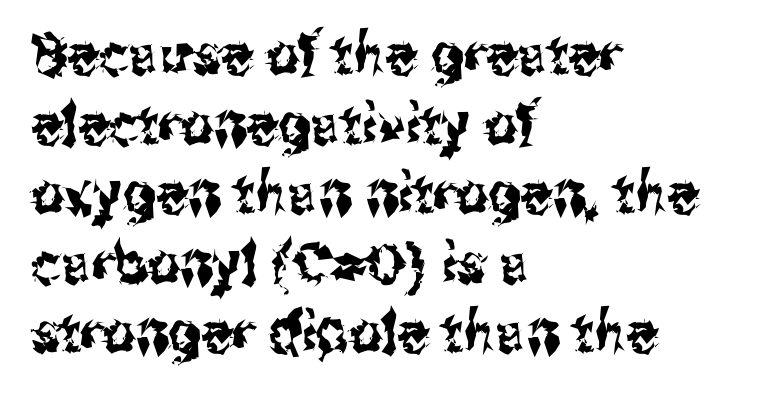
Does extra space separate the letters? No, they use regular spacing. Quick note: not italic, upright. Casual observation: everything's shoved over to the left. Look at the bottom of the vertical strokes: they stop flat, with no serifs.
